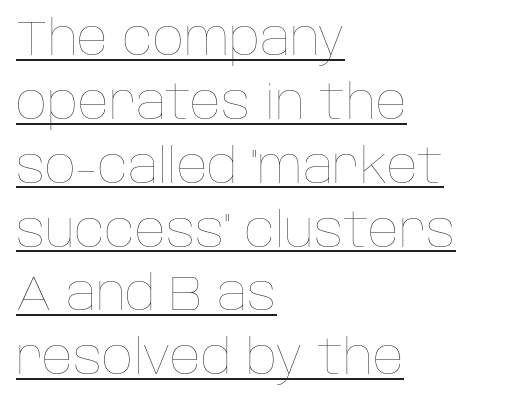
Weight: not bold — regular or lighter. The letters stand upright; this is a roman face. Caption: standard tracking, unaltered. A rule runs beneath these lines of type. The paragraph has a hard left edge and a soft right edge.
